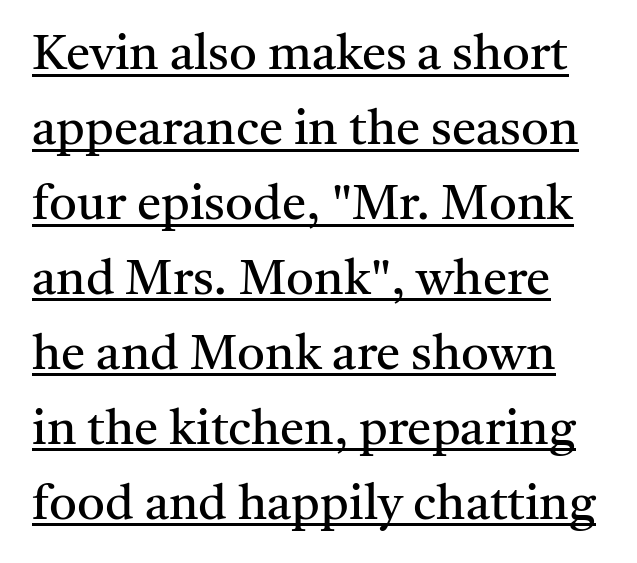
The image shows 49 px regular-weight serif type, upright; set normal line spacing (1.53x), normal letter spacing, underlined; medium stroke contrast and a medium x-height.
